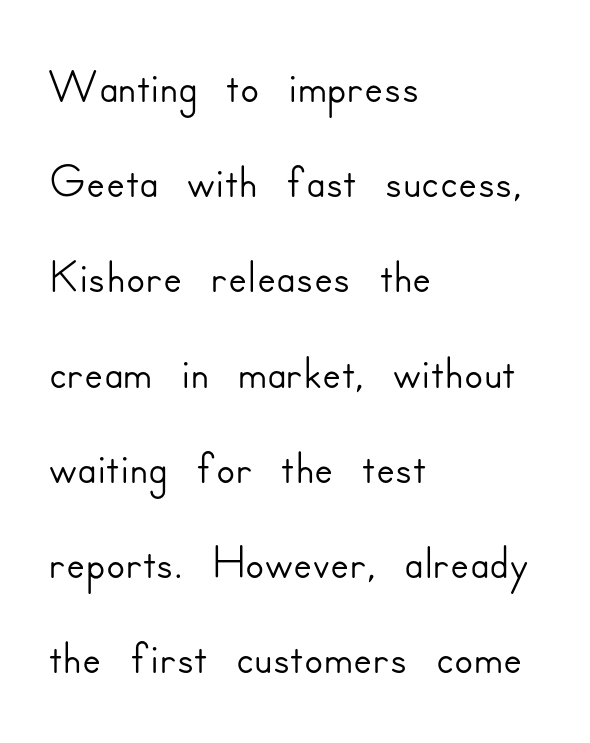
The image shows 70 px sans-serif type, upright; set left-aligned, normal line spacing (1.36x), normal letter spacing, not underlined; low stroke contrast and a small x-height.
